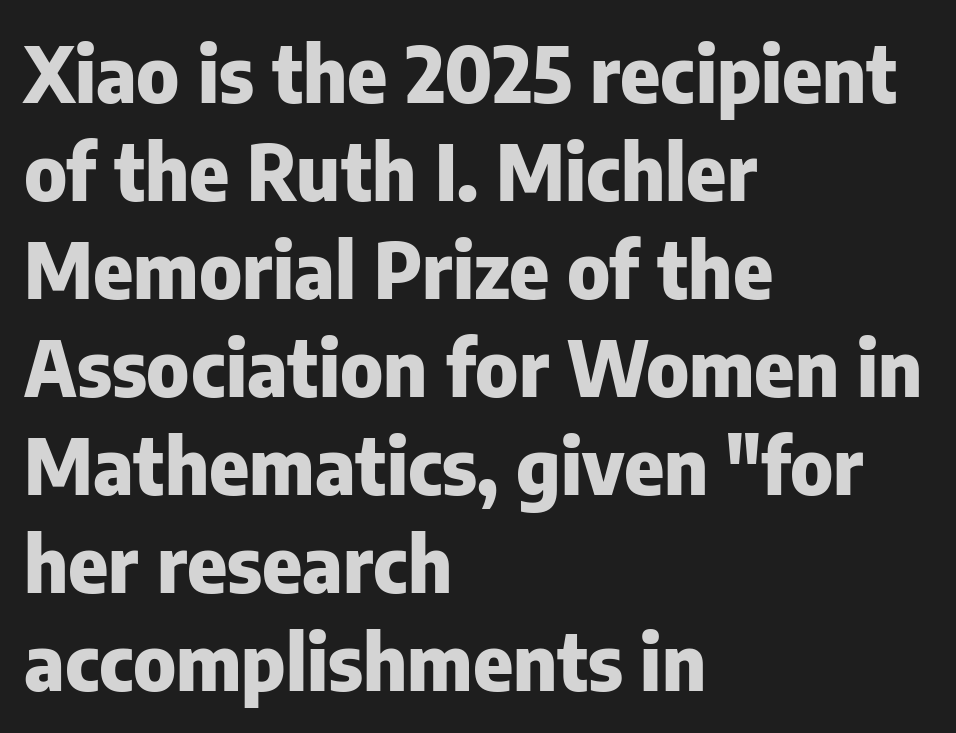
The image shows 76 px heavy sans-serif type, upright; set left-aligned, normal line spacing (1.29x), normal letter spacing, not underlined; low stroke contrast and a medium x-height.
